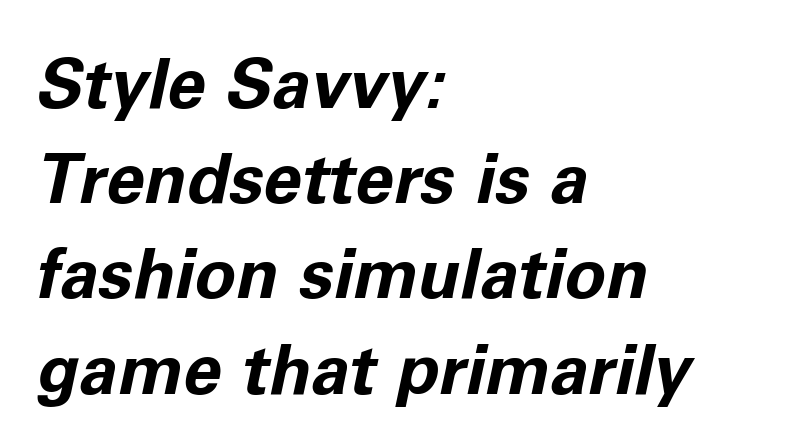
Q: Is the text bold? A: Yes.
Q: Is the text italic (slanted)? A: Yes, it leans right by about 11 degrees.
Q: Is the text underlined? A: No.
Q: How is the paragraph aligned? A: Left-aligned.
Q: Is the spacing between letters normal or unusually wide? A: Normal.
Q: Is the spacing between lines tight, normal or loose? A: Normal.
Q: Width (condensed, normal, or wide)? A: Normal.
Q: Stroke contrast? A: Low.
Q: x-height? A: Medium.
Q: Monospaced? A: No.
